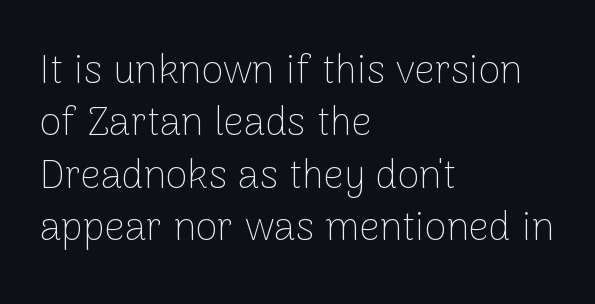
Q: Is the text bold? A: No.
Q: Is the text italic (slanted)? A: No, it is upright.
Q: Is the typeface a serif or a sans-serif typeface? A: Sans-serif.
Q: Is the text underlined? A: No.
Q: How is the paragraph aligned? A: Left-aligned.
Q: Is the spacing between letters normal or unusually wide? A: Normal.
Q: Is the spacing between lines tight, normal or loose? A: Normal.
Q: Width (condensed, normal, or wide)? A: Normal.
Q: Stroke contrast? A: Low.
Q: x-height? A: Medium.
Q: Monospaced? A: No.
